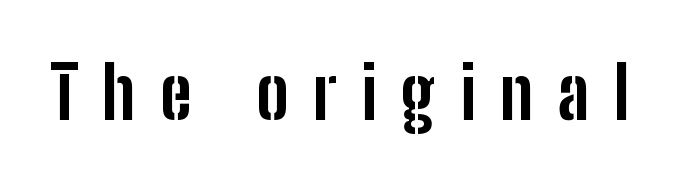
{"serif": "no", "italic": "no", "bold": "yes", "weight": "bold", "width": "condensed", "stroke_contrast": "low", "x_height": "medium", "monospaced": "no", "underline": "no", "letter_spacing": "wide", "letter_spacing_em": 0.34, "glyph_px": 72}
